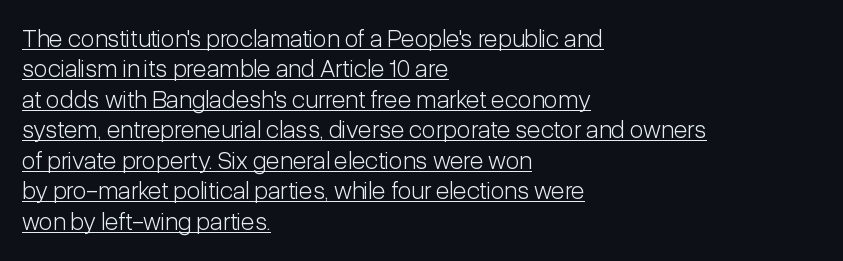
One-word summary of the alignment: left. The weight would be labelled regular, book, light, or lighter still. Decoration check: the copy is underlined. You could call the tracking neutral — neither tight nor loose. These lines were composed using upright roman letters.
